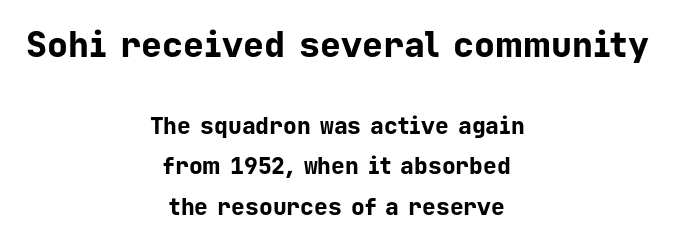
{"serif": "no", "italic": "no", "bold": "yes", "weight": "bold", "width": "normal", "stroke_contrast": "low", "x_height": "medium", "monospaced": "yes", "underline": "no", "align": "center", "line_spacing_ratio": 1.75, "letter_spacing": "normal", "letter_spacing_em": 0.0, "larger_block": "first", "size_ratio": 1.52, "glyph_px": 35}
